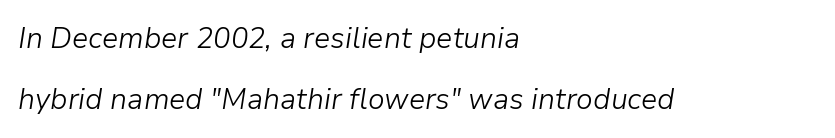
The image shows 29 px light type, italic (leaning right); set left-aligned, loose line spacing (2.09x), normal letter spacing, not underlined; low stroke contrast and a medium x-height.
